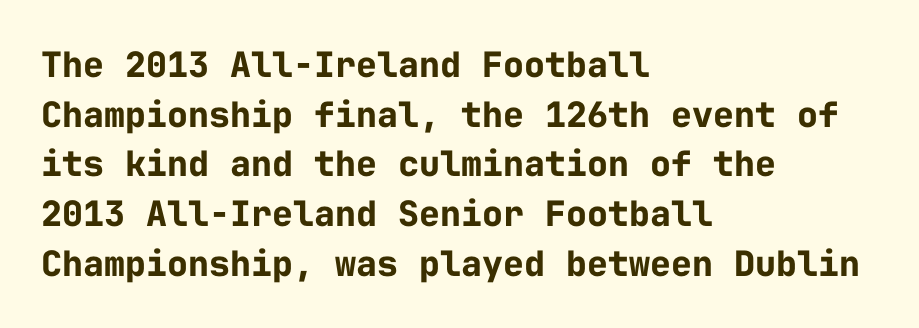
Nothing sits at the stroke ends, so this counts as sans-serif. All the whitespace from short lines collects on the right. There is no visible air inserted between adjacent glyphs. Italic: no, the glyphs are upright roman. This is heavy type, rendered in bold. The letters march in equal steps, a hallmark of fixed-pitch type.
